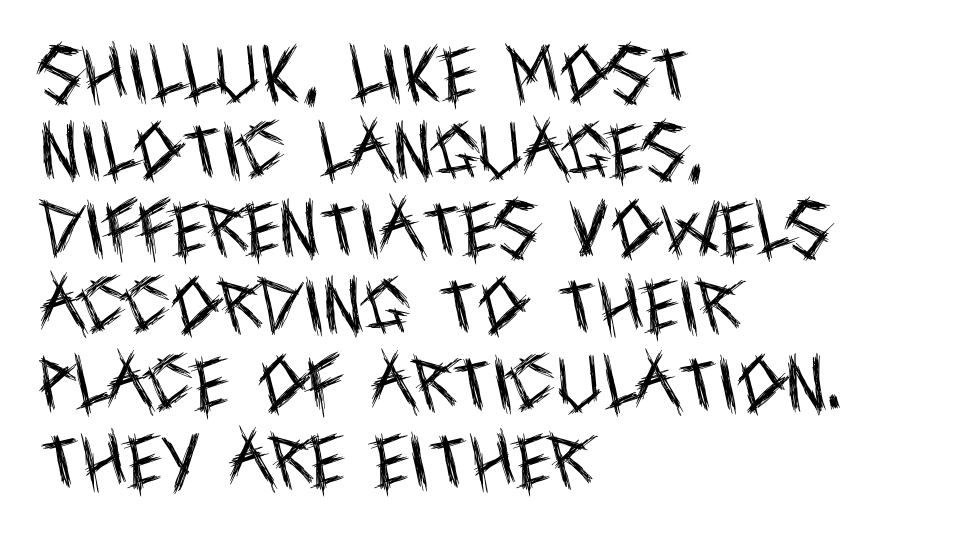
The image shows 61 px regular-weight, condensed sans-serif type, upright; set left-aligned, normal line spacing (1.27x), normal letter spacing, not underlined; a large x-height.
